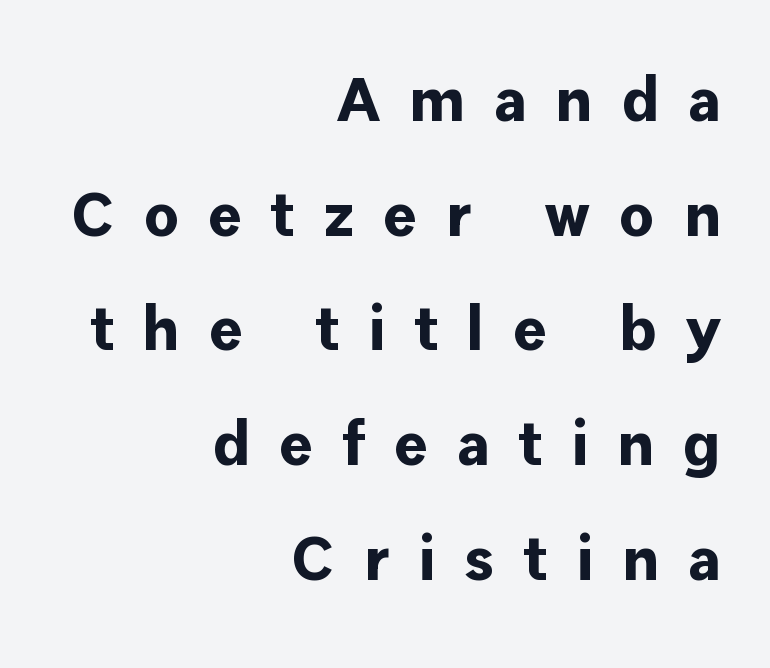
Q: Is the text bold? A: Yes.
Q: Is the text italic (slanted)? A: No, it is upright.
Q: Is the typeface a serif or a sans-serif typeface? A: Sans-serif.
Q: Is the text underlined? A: No.
Q: How is the paragraph aligned? A: Right-aligned.
Q: Is the spacing between letters normal or unusually wide? A: Unusually wide.
Q: Width (condensed, normal, or wide)? A: Normal.
Q: Stroke contrast? A: Low.
Q: x-height? A: Medium.
Q: Monospaced? A: No.
